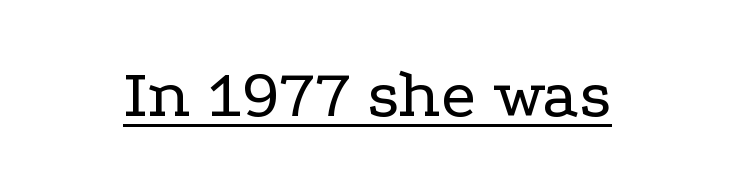
{"serif": "yes", "italic": "no", "bold": "no", "weight": "regular", "width": "wide", "stroke_contrast": "low", "x_height": "medium", "monospaced": "no", "underline": "yes", "letter_spacing": "normal", "letter_spacing_em": 0.0, "glyph_px": 70}
